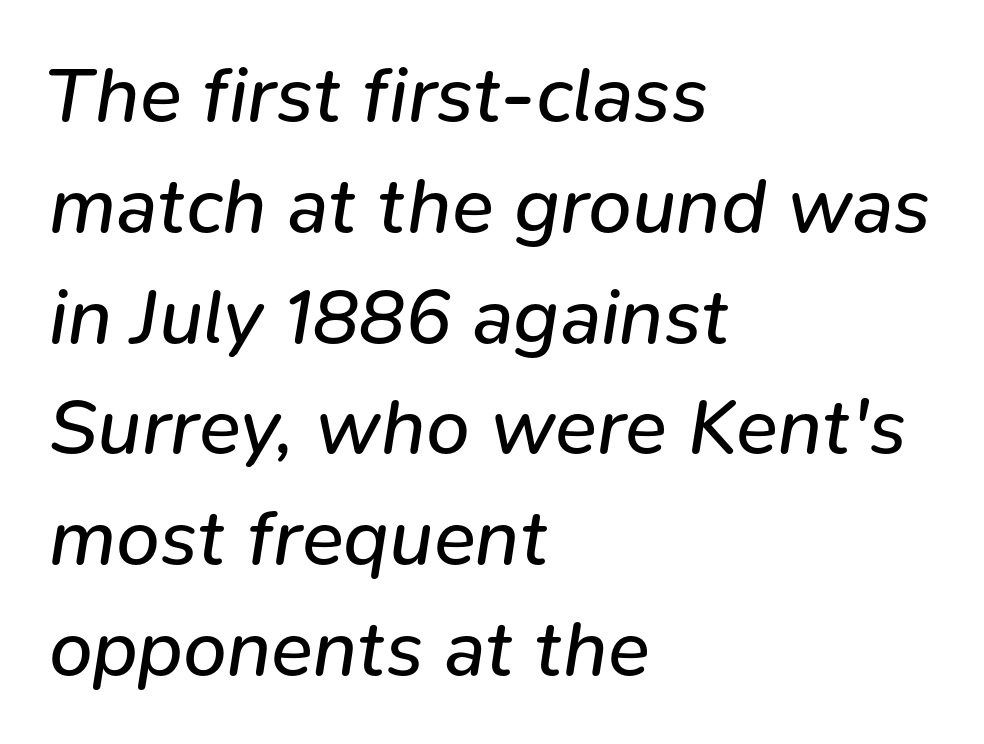
The image shows 78 px regular-weight type, italic (leaning right); set left-aligned, normal line spacing (1.42x), normal letter spacing, not underlined; low stroke contrast and a medium x-height.
